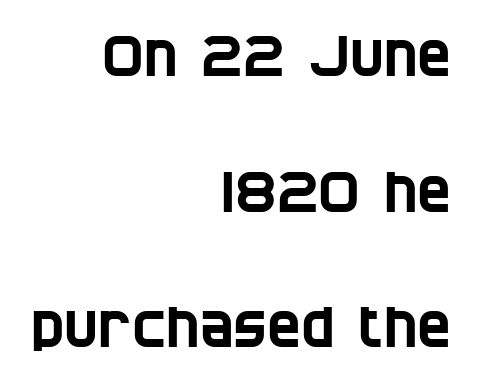
The typesetter chose a ragged-left arrangement here. Any mark beneath the type? The region is blank. Spacing verdict: proportional, widths tailored to each character. The rendering uses a large line-height, opening up the rows. Letter spacing: default.
